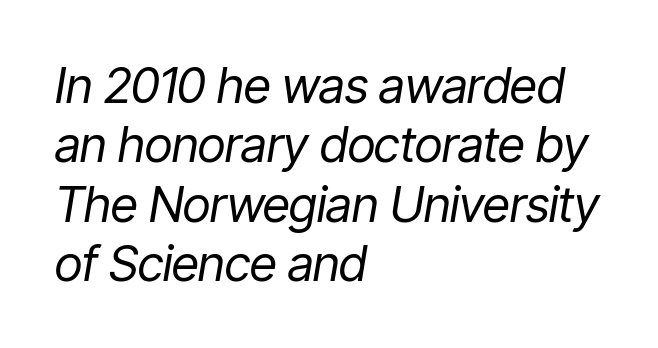
The letterforms sit shoulder to shoulder at normal distance. The text carries the slant typical of an italic or oblique font. Note the varied advance widths — an 'i' is clearly narrower than an 'm'. The strokes are not fattened; the text isn't bold. The words here are not underlined.
